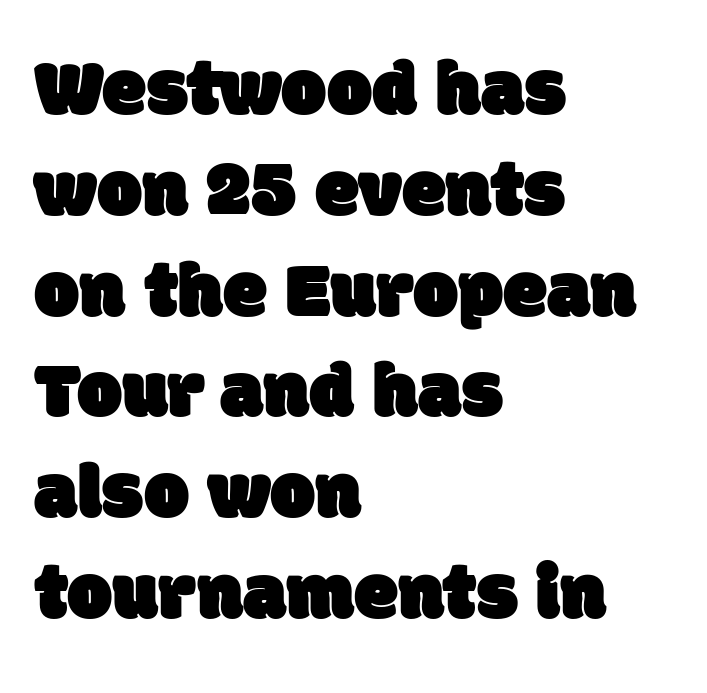
The rag falls on the right side of this text block. The face used here is rendered with its standard letterfit. Classification — sans serif. Students, observe: this is what conventionally led text looks like. This sample has the flowing, uneven cadence of proportional lettering.
